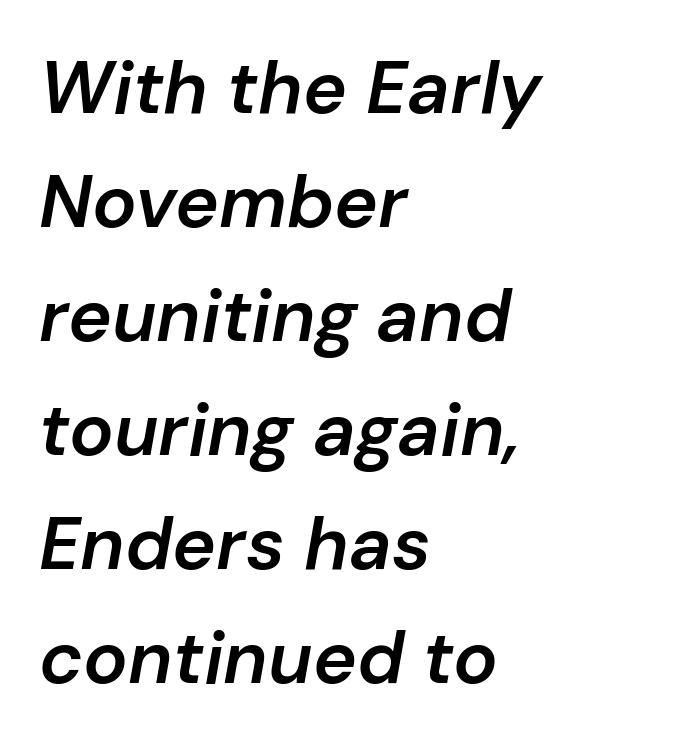
{"italic": "yes", "lean": "right", "slant_degrees": 10, "bold": "semi", "weight": "semibold", "width": "normal", "stroke_contrast": "low", "x_height": "medium", "monospaced": "no", "underline": "no", "align": "left", "line_spacing": "normal", "line_spacing_ratio": 1.54, "letter_spacing": "normal", "letter_spacing_em": 0.0, "glyph_px": 74}
